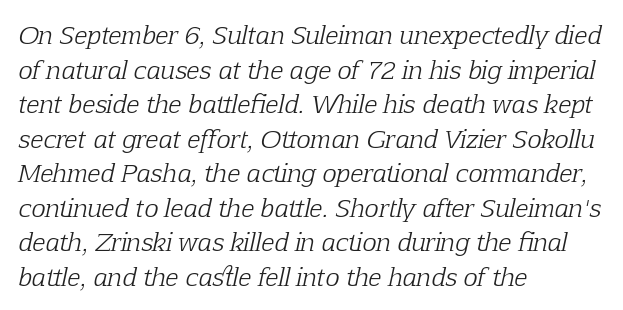
{"italic": "yes", "lean": "right", "slant_degrees": 12, "bold": "no", "underline": "no", "align": "left", "line_spacing": "normal", "line_spacing_ratio": 1.44, "letter_spacing": "normal", "letter_spacing_em": 0.0, "glyph_px": 24}
